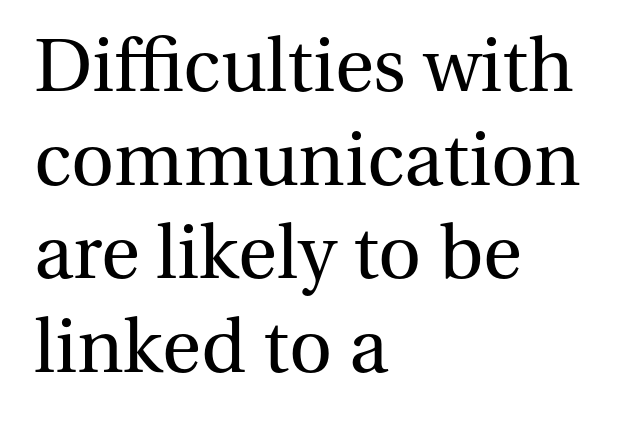
The image shows 75 px regular-weight serif type, upright; set left-aligned, normal line spacing (1.25x), normal letter spacing, not underlined; medium stroke contrast and a medium x-height.
